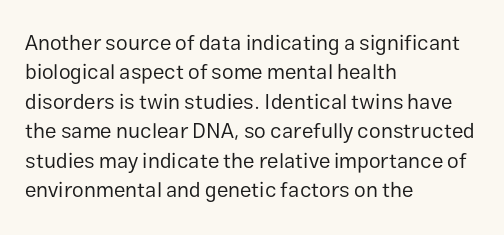
The image shows 21 px text type, upright; set left-aligned, normal line spacing (1.4x), normal letter spacing, not underlined.
